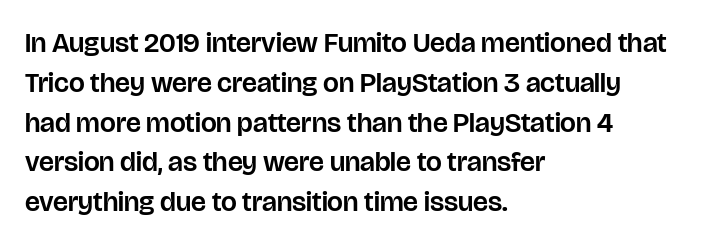
Q: Is the text italic (slanted)? A: No, it is upright.
Q: Is the typeface a serif or a sans-serif typeface? A: Sans-serif.
Q: Is the text underlined? A: No.
Q: How is the paragraph aligned? A: Left-aligned.
Q: Is the spacing between letters normal or unusually wide? A: Normal.
Q: Is the spacing between lines tight, normal or loose? A: Normal.
Q: Width (condensed, normal, or wide)? A: Normal.
Q: Stroke contrast? A: Low.
Q: x-height? A: Large.
Q: Monospaced? A: No.
